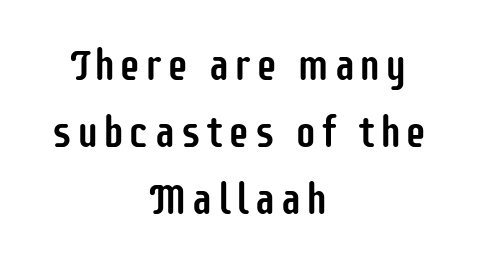
Q: Is the text italic (slanted)? A: No, it is upright.
Q: Is the typeface a serif or a sans-serif typeface? A: Sans-serif.
Q: Is the text underlined? A: No.
Q: How is the paragraph aligned? A: Centered.
Q: Is the spacing between lines tight, normal or loose? A: Normal.
Q: Width (condensed, normal, or wide)? A: Condensed.
Q: Stroke contrast? A: Low.
Q: x-height? A: Large.
Q: Monospaced? A: No.
